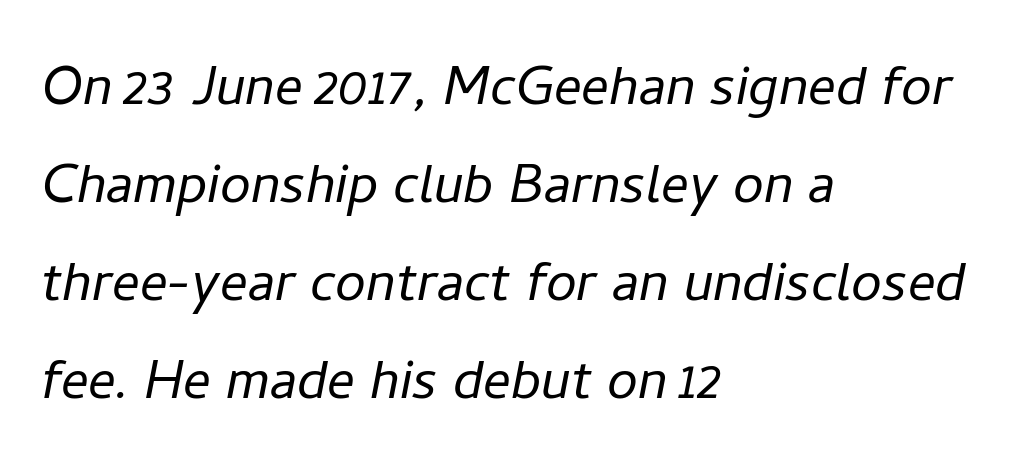
Varying glyph widths throughout — classic text-font behaviour. The block of text has a typical density, with ordinary space between rows. Does extra space separate the letters? No, they use regular spacing. Each line starts at the same left margin while the right side varies.
